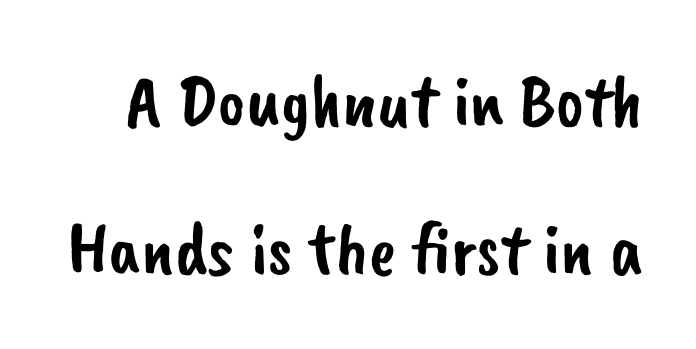
This rendering leaves character spacing at its baseline value. Is this a fixed-width face? No — the glyphs have proportional, varying widths. I'd call this a sans setting — the letters go barefoot. Notice the wide empty band between every row — that's loose leading.
